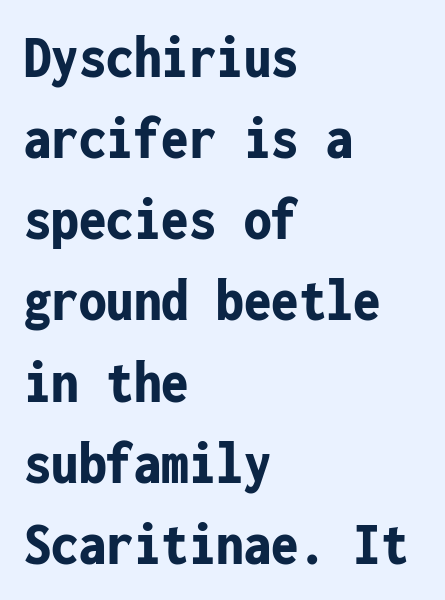
Q: Is the text bold? A: Yes.
Q: Is the text italic (slanted)? A: No, it is upright.
Q: Is the typeface a serif or a sans-serif typeface? A: Sans-serif.
Q: Is the text underlined? A: No.
Q: How is the paragraph aligned? A: Left-aligned.
Q: Is the spacing between letters normal or unusually wide? A: Normal.
Q: Is the spacing between lines tight, normal or loose? A: Normal.
Q: Width (condensed, normal, or wide)? A: Condensed.
Q: Stroke contrast? A: Low.
Q: x-height? A: Medium.
Q: Monospaced? A: Yes.
